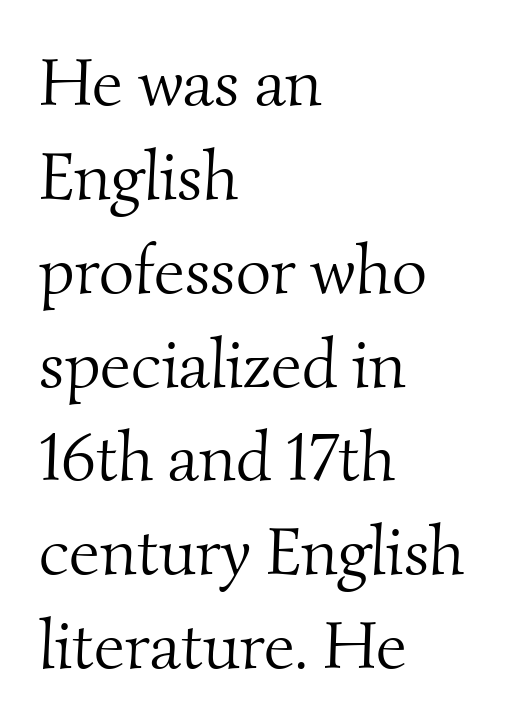
Q: Is the text bold? A: No.
Q: Is the typeface a serif or a sans-serif typeface? A: Serif.
Q: Is the text underlined? A: No.
Q: How is the paragraph aligned? A: Left-aligned.
Q: Is the spacing between letters normal or unusually wide? A: Normal.
Q: Is the spacing between lines tight, normal or loose? A: Normal.
Q: Width (condensed, normal, or wide)? A: Normal.
Q: Stroke contrast? A: Medium.
Q: x-height? A: Small.
Q: Monospaced? A: No.
